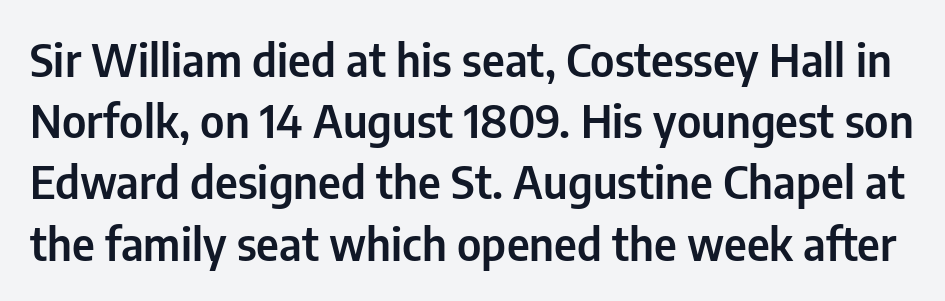
{"serif": "no", "italic": "no", "width": "condensed", "stroke_contrast": "low", "x_height": "medium", "monospaced": "no", "underline": "no", "line_spacing": "normal", "line_spacing_ratio": 1.36, "letter_spacing": "normal", "letter_spacing_em": 0.0, "glyph_px": 45}
